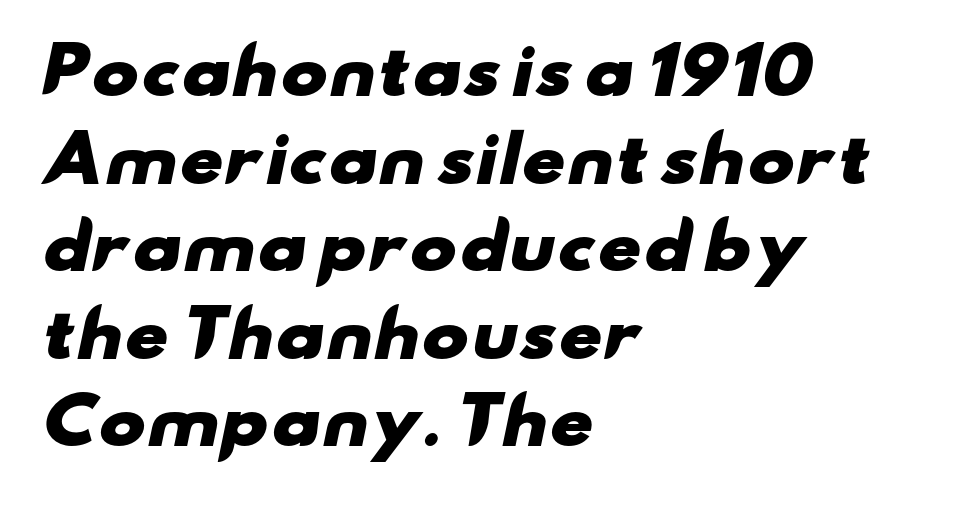
Line spacing here is normal. Each letter keeps its own natural width here, so spacing adapts to shape. Typesetter's note: full bold, strokes at maximum text heaviness. The type family on display is of the sans-serif kind.
